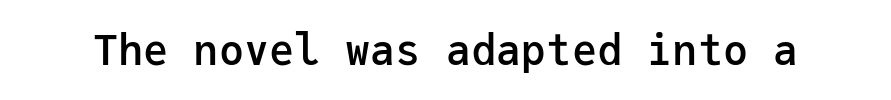
Do the characters align in a grid? Yes, the font is monospaced. Type without underlining. The line texture is even and compact thanks to regular tracking. These words are printed semibold, heavier than regular yet not bold. You can tell from the bare stems that sans-serif type was used. The font's upright variant was chosen for this text.
